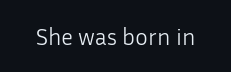
Only glyphs here, with clear space below each row. Notice how the stems are strictly vertical — no italics here. Between one letter and the next there's only the usual sliver of space. Is this a heavy cut? Hardly; it is regular or lighter.
